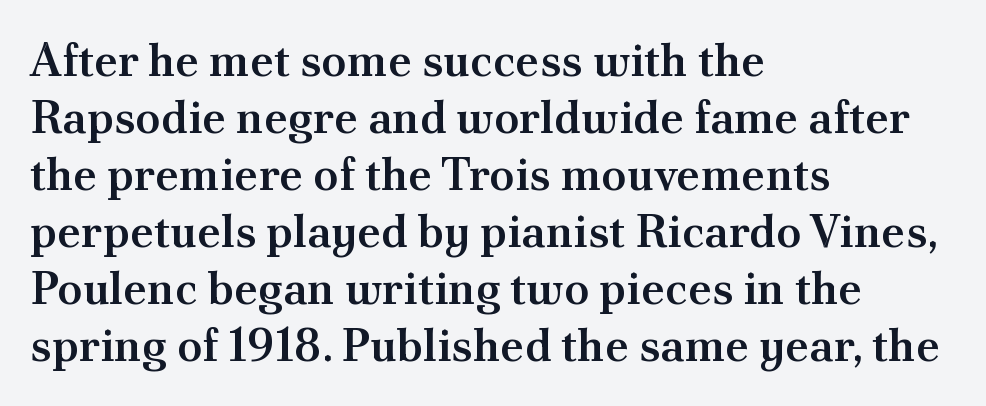
Proportional: the letters do not fall into vertical columns. Nothing unusual about the tracking: characters are spaced as the font intends. The setting favours the left margin, as ordinary paragraphs usually do. Every character sits straight up, as roman type does.
